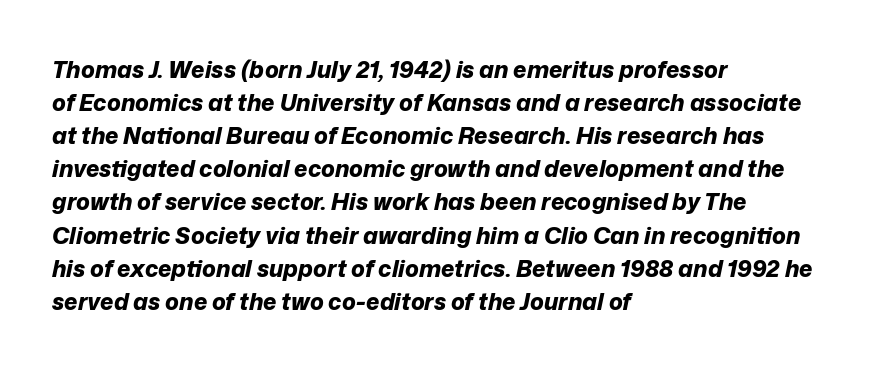
Rendered with sloped, italic letterforms. Lines of text with bare space underneath. There is no visible air inserted between adjacent glyphs. I'd describe the lettering as bold — thick and assertive. Vertical spacing — default.
